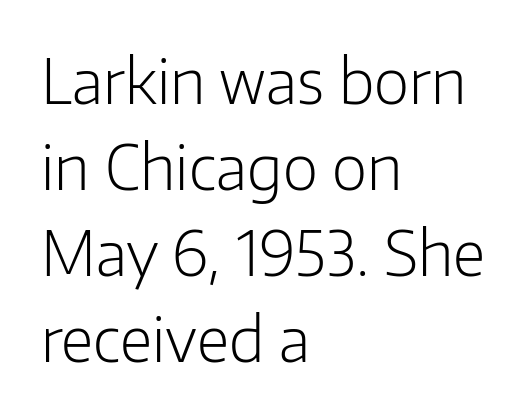
The image shows 61 px light sans-serif type, upright; set left-aligned, normal line spacing (1.41x), normal letter spacing, not underlined; low stroke contrast and a medium x-height.
